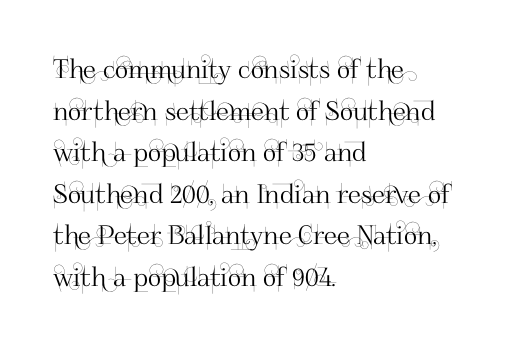
The glyphs are unaccompanied by any horizontal stroke below them. Nope, not italic — everything's standing straight. This sample keeps an unexceptional amount of space between lines. The lines are quadded left. Characters follow at the spacing the type designer built in.
